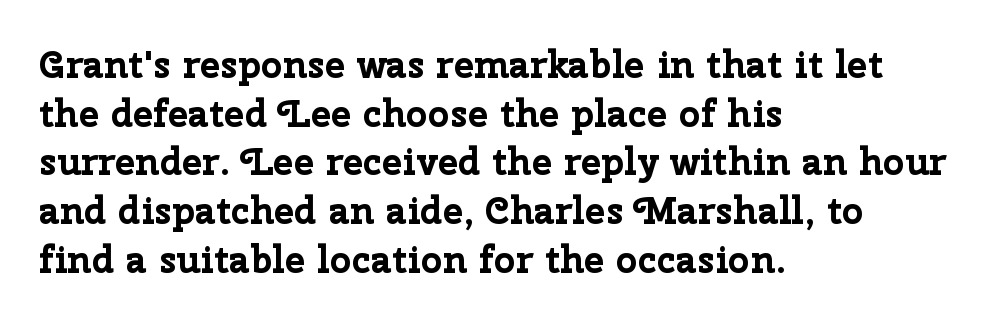
Q: Is the text bold? A: Yes.
Q: Is the text italic (slanted)? A: No, it is upright.
Q: Is the typeface a serif or a sans-serif typeface? A: Sans-serif.
Q: Is the text underlined? A: No.
Q: How is the paragraph aligned? A: Left-aligned.
Q: Is the spacing between letters normal or unusually wide? A: Normal.
Q: Is the spacing between lines tight, normal or loose? A: Normal.
Q: Width (condensed, normal, or wide)? A: Normal.
Q: Stroke contrast? A: Low.
Q: x-height? A: Medium.
Q: Monospaced? A: No.
